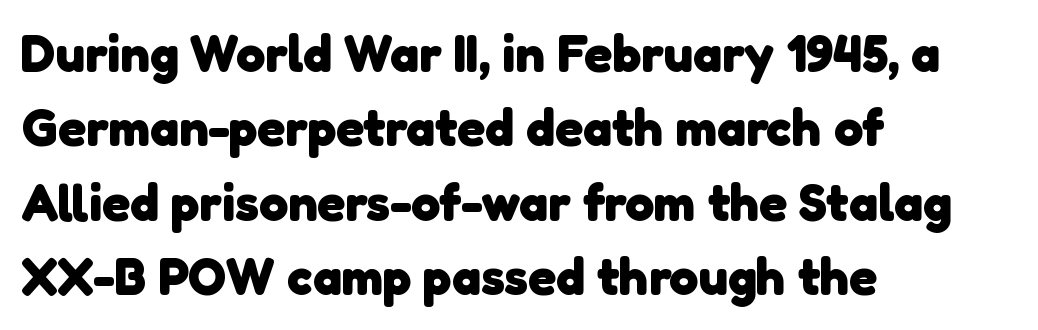
Compared with typical body copy, the letter spacing here is the same. Varying glyph widths throughout — classic text-font behaviour. Alignment: flush left. Regarding leading, the lines here are spaced in the standard way.
